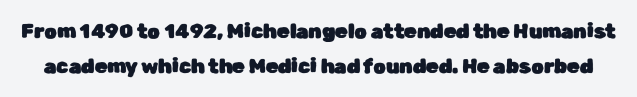
Nobody drew a line under any word here. Posture: upright roman. Does extra space separate the letters? No, they use regular spacing.
